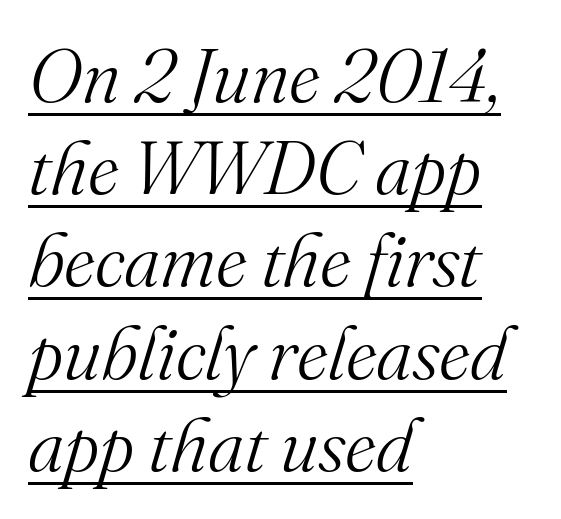
Q: Is the text bold? A: No.
Q: Is the text italic (slanted)? A: Yes, it leans right by about 16 degrees.
Q: Is the typeface a serif or a sans-serif typeface? A: Serif.
Q: Is the text underlined? A: Yes.
Q: How is the paragraph aligned? A: Left-aligned.
Q: Is the spacing between letters normal or unusually wide? A: Normal.
Q: Width (condensed, normal, or wide)? A: Normal.
Q: Stroke contrast? A: Medium.
Q: x-height? A: Small.
Q: Monospaced? A: No.
